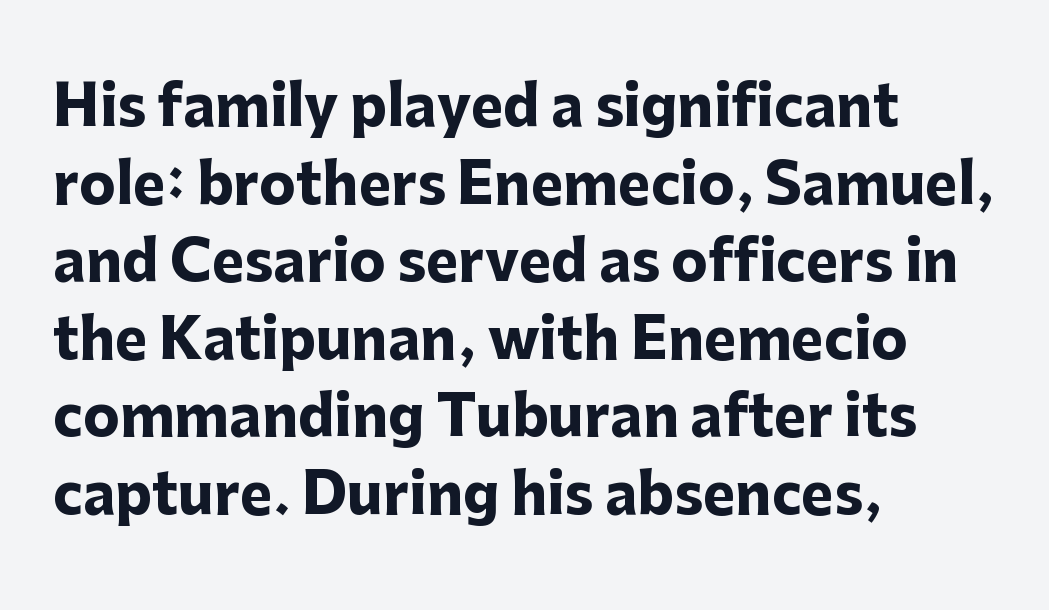
{"serif": "no", "italic": "no", "bold": "yes", "weight": "heavy", "width": "normal", "stroke_contrast": "low", "x_height": "medium", "monospaced": "no", "underline": "no", "align": "left", "line_spacing": "normal", "line_spacing_ratio": 1.41, "letter_spacing": "normal", "letter_spacing_em": 0.0, "glyph_px": 55}
